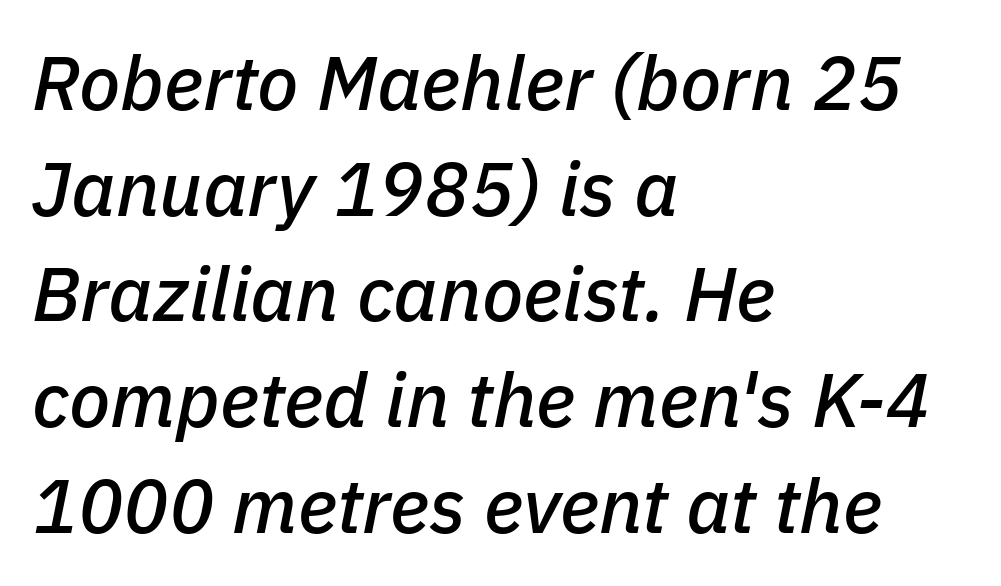
The letters advance in unequal steps, a hallmark of proportional type. Observe the lean: these are italic letterforms. Short and long lines alike share a common starting point at left. The passage shown stacks its lines at a standard gap. The area under the type is left untouched. You could call the tracking neutral — neither tight nor loose.
